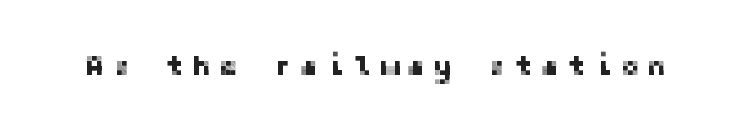
The image shows 28 px sans-serif type, upright; set unusually wide letter spacing (+0.29 em), not underlined; low stroke contrast and a medium x-height.
